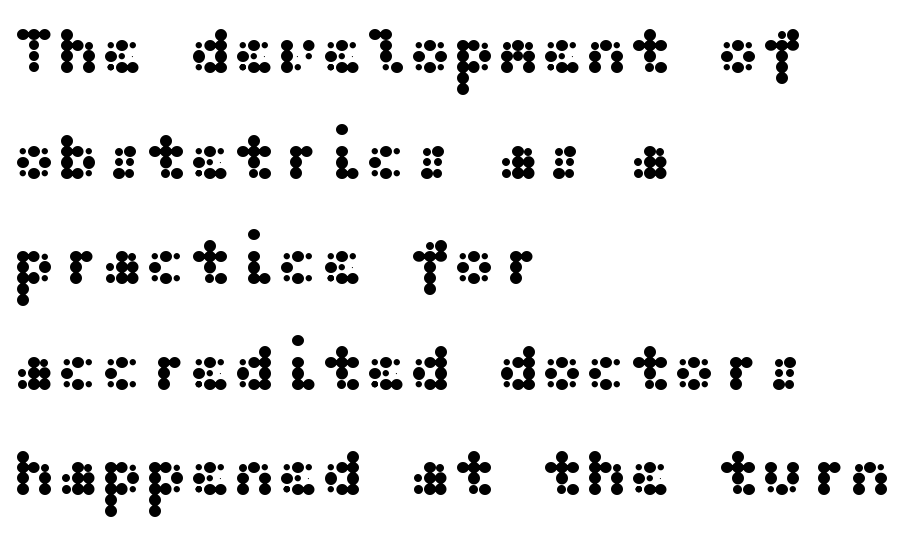
Q: Is the text italic (slanted)? A: No, it is upright.
Q: Is the typeface a serif or a sans-serif typeface? A: Sans-serif.
Q: Is the text underlined? A: No.
Q: How is the paragraph aligned? A: Left-aligned.
Q: Is the spacing between letters normal or unusually wide? A: Normal.
Q: Is the spacing between lines tight, normal or loose? A: Normal.
Q: Width (condensed, normal, or wide)? A: Wide.
Q: Stroke contrast? A: Medium.
Q: x-height? A: Medium.
